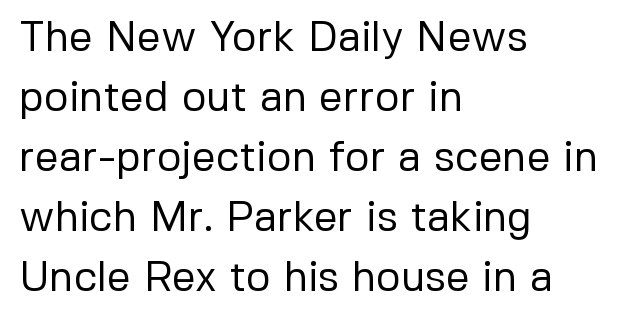
{"serif": "no", "italic": "no", "bold": "no", "weight": "regular", "width": "normal", "stroke_contrast": "low", "x_height": "medium", "monospaced": "no", "underline": "no", "align": "left", "line_spacing": "normal", "line_spacing_ratio": 1.43, "letter_spacing": "normal", "letter_spacing_em": 0.0, "glyph_px": 42}
